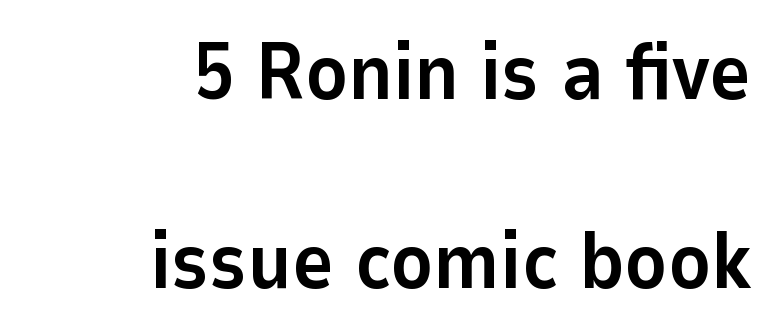
{"serif": "no", "italic": "no", "bold": "yes", "weight": "bold", "width": "normal", "stroke_contrast": "low", "x_height": "medium", "monospaced": "no", "underline": "no", "align": "right", "line_spacing": "loose", "line_spacing_ratio": 2.36, "letter_spacing": "normal", "letter_spacing_em": 0.0, "glyph_px": 80}
